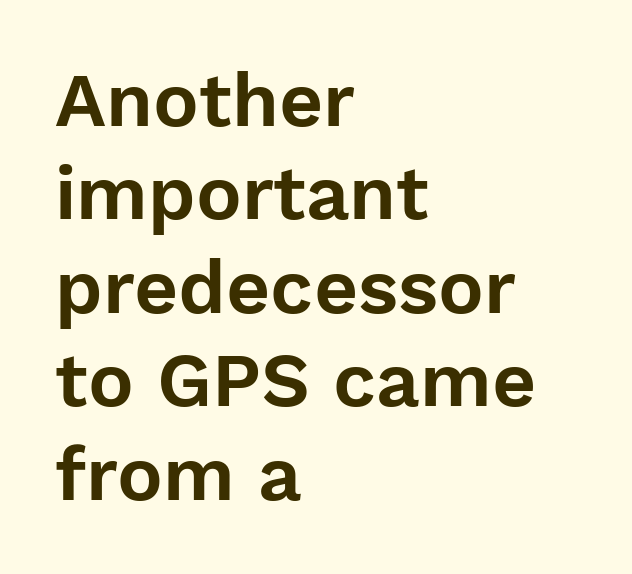
Ordinary non-slanted type is in use. Observe the ordinary spacing: letters are neighbours, not strangers. The type family on display is of the sans-serif kind. Does the copy run flush right? No — it runs flush left. The letters advance in unequal steps, a hallmark of proportional type.
